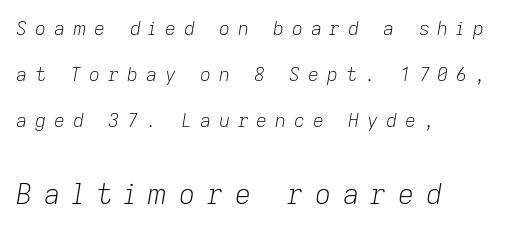
Q: Is the text bold? A: No.
Q: Is the text italic (slanted)? A: Yes, it leans right by about 9 degrees.
Q: Is the text underlined? A: No.
Q: How is the paragraph aligned? A: Left-aligned.
Q: Is the spacing between letters normal or unusually wide? A: Unusually wide.
Q: Is the spacing between lines tight, normal or loose? A: Loose.
Q: Which block of text is set in a larger size, the first (top) or the second (bottom)? A: The second (bottom) one.
Q: Width (condensed, normal, or wide)? A: Normal.
Q: Stroke contrast? A: Low.
Q: x-height? A: Medium.
Q: Monospaced? A: No.
